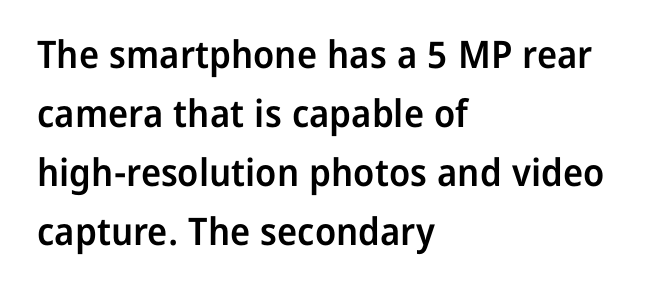
Q: Is the text bold? A: Semi-bold.
Q: Is the text italic (slanted)? A: No, it is upright.
Q: Is the typeface a serif or a sans-serif typeface? A: Sans-serif.
Q: Is the text underlined? A: No.
Q: How is the paragraph aligned? A: Left-aligned.
Q: Is the spacing between letters normal or unusually wide? A: Normal.
Q: Is the spacing between lines tight, normal or loose? A: Normal.
Q: Width (condensed, normal, or wide)? A: Normal.
Q: Stroke contrast? A: Low.
Q: x-height? A: Medium.
Q: Monospaced? A: No.
